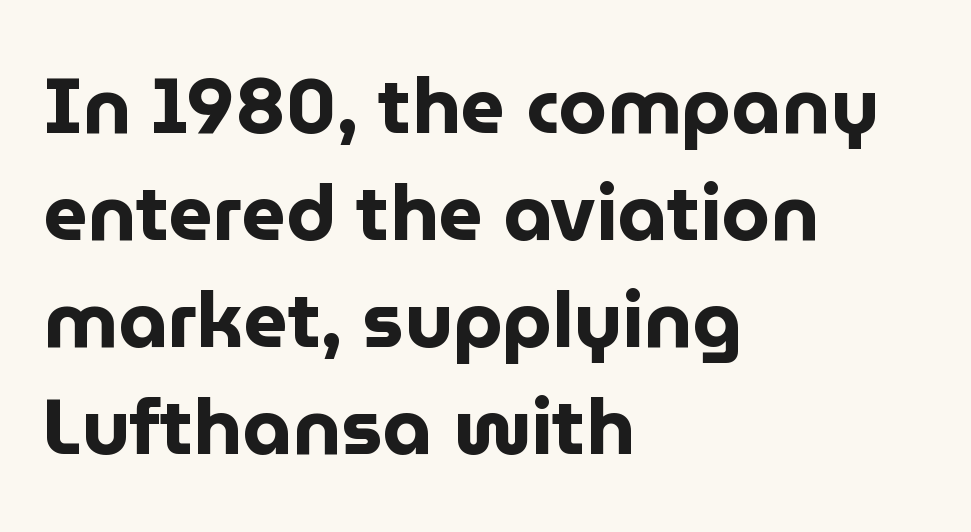
Typeset ragged right — the left edge is the straight one. The rendering shows plain stroke endings on the letterforms — a sans-serif design. Heavy, bold letterforms. Quick note: not italic, upright.
